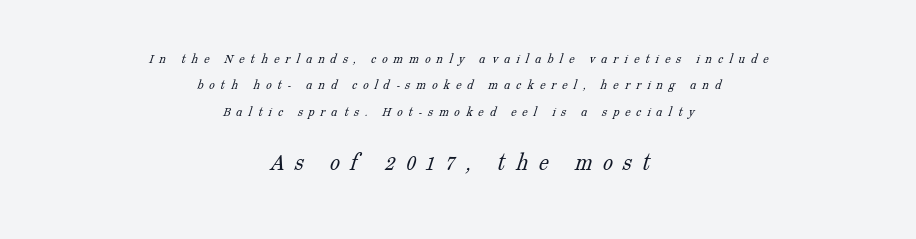
{"bold": "no", "underline": "no", "align": "center", "line_spacing_ratio": 1.88, "letter_spacing": "wide", "letter_spacing_em": 0.42, "larger_block": "second", "size_ratio": 1.79, "glyph_px": 25}
